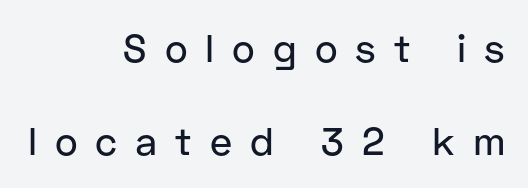
{"serif": "no", "italic": "no", "width": "normal", "stroke_contrast": "low", "x_height": "medium", "monospaced": "no", "underline": "no", "align": "right", "line_spacing": "loose", "line_spacing_ratio": 2.39, "letter_spacing": "wide", "letter_spacing_em": 0.46, "glyph_px": 39}
